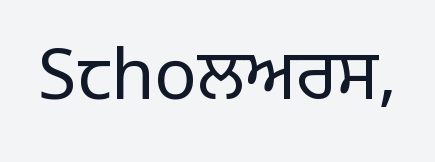
The lettering holds an erect, upright posture throughout. The characters are drawn with everyday or finer stroke widths. The passage shown is typeset with a sans-serif family. Looks like regular typesetting: each glyph gets only the width it needs. Compared with typical body copy, the letter spacing here is the same.
